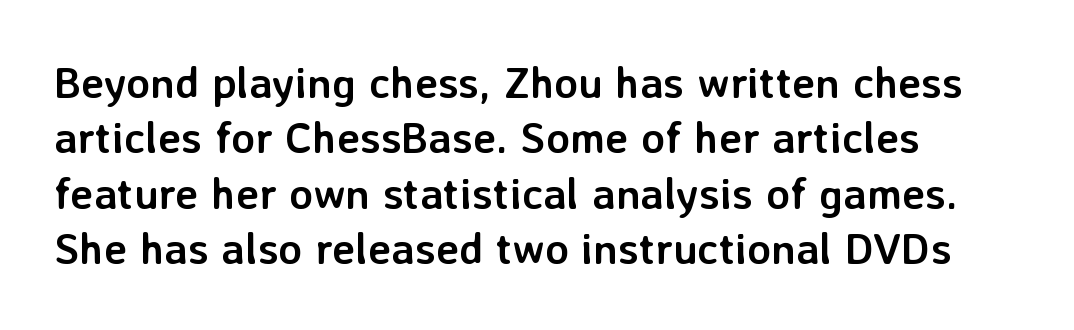
Unlike a traditional serif, this face leaves its strokes unadorned. This is the regular roman posture of the typeface. Each letter keeps its own natural width here, so spacing adapts to shape. The words here are not underlined.
